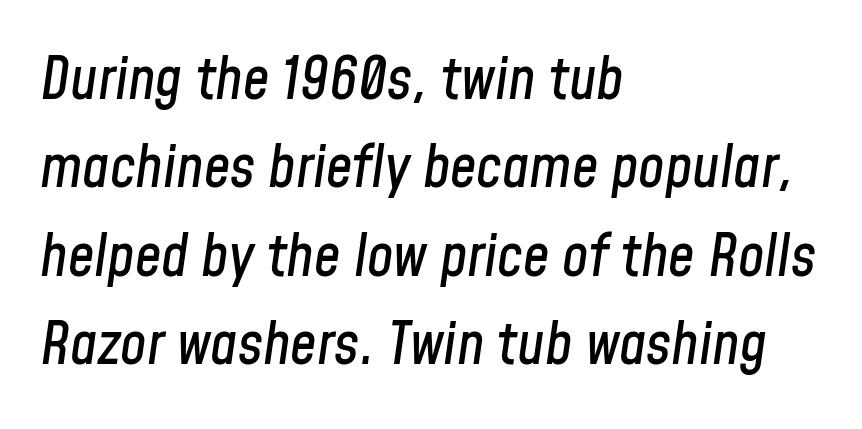
{"italic": "yes", "lean": "right", "slant_degrees": 8, "width": "condensed", "stroke_contrast": "low", "x_height": "medium", "monospaced": "no", "underline": "no", "align": "left", "line_spacing": "normal", "line_spacing_ratio": 1.5, "letter_spacing": "normal", "letter_spacing_em": 0.0, "glyph_px": 59}
